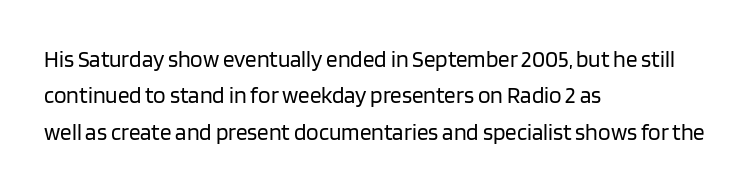
Compared with typical paragraphs, the rows here are spaced about the same. The letterforms sit at book weight or below. Ascenders rise straight up at ninety degrees. The lines are quadded left. Check the space under the baseline: it is left empty. Tracking value appears to be zero — textbook default spacing.
